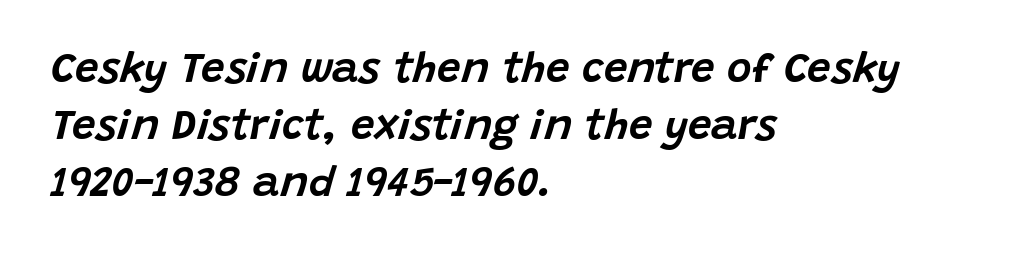
The image shows 42 px text type, italic (leaning right); set left-aligned, normal line spacing (1.36x), normal letter spacing, not underlined; low stroke contrast and a large x-height.
